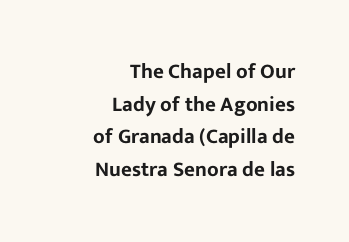
{"italic": "no", "underline": "no", "align": "right", "line_spacing": "normal", "line_spacing_ratio": 1.55, "letter_spacing": "normal", "letter_spacing_em": 0.0, "glyph_px": 21}
